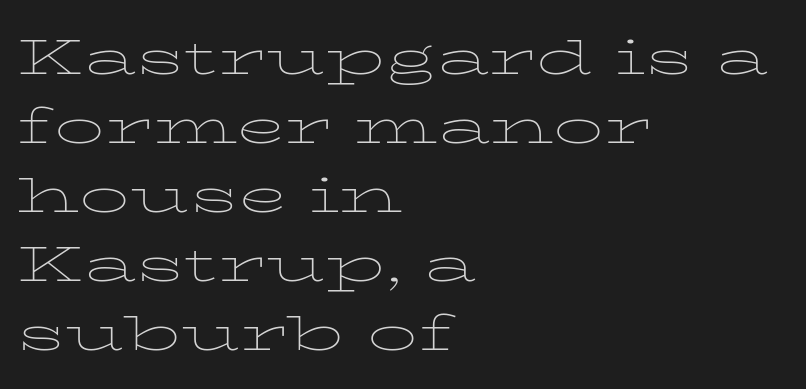
{"serif": "yes", "italic": "no", "bold": "no", "weight": "thin", "width": "wide", "stroke_contrast": "low", "x_height": "medium", "monospaced": "no", "underline": "no", "align": "left", "line_spacing": "normal", "line_spacing_ratio": 1.38, "letter_spacing": "normal", "letter_spacing_em": 0.0, "glyph_px": 50}
